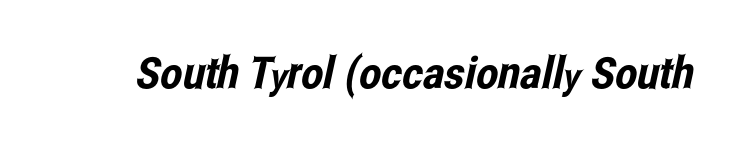
The image shows 44 px condensed sans-serif type; set normal letter spacing, not underlined; low stroke contrast and a medium x-height.
